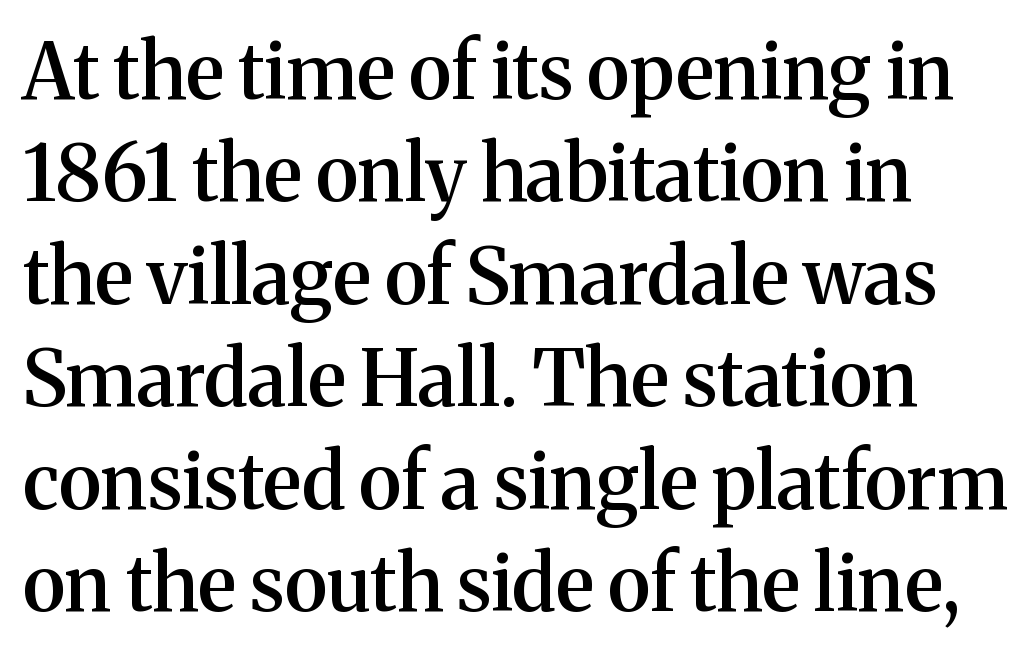
Q: Is the text bold? A: Semi-bold.
Q: Is the text italic (slanted)? A: No, it is upright.
Q: Is the typeface a serif or a sans-serif typeface? A: Serif.
Q: Is the text underlined? A: No.
Q: How is the paragraph aligned? A: Left-aligned.
Q: Is the spacing between letters normal or unusually wide? A: Normal.
Q: Is the spacing between lines tight, normal or loose? A: Normal.
Q: Width (condensed, normal, or wide)? A: Normal.
Q: Stroke contrast? A: Medium.
Q: x-height? A: Medium.
Q: Monospaced? A: No.
